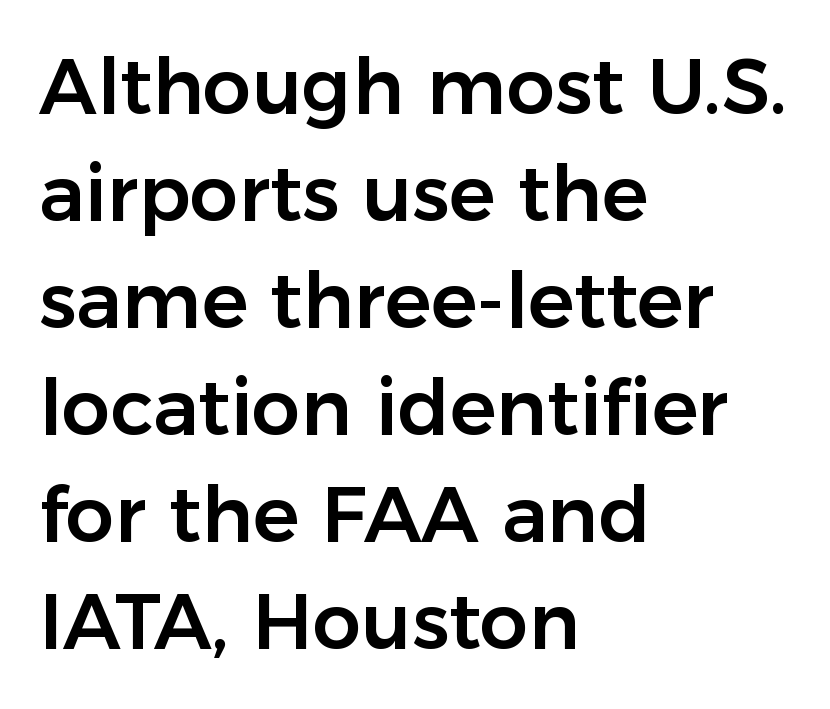
{"serif": "no", "italic": "no", "width": "normal", "stroke_contrast": "low", "x_height": "medium", "monospaced": "no", "underline": "no", "align": "left", "line_spacing": "normal", "line_spacing_ratio": 1.39, "letter_spacing": "normal", "letter_spacing_em": 0.0, "glyph_px": 77}
